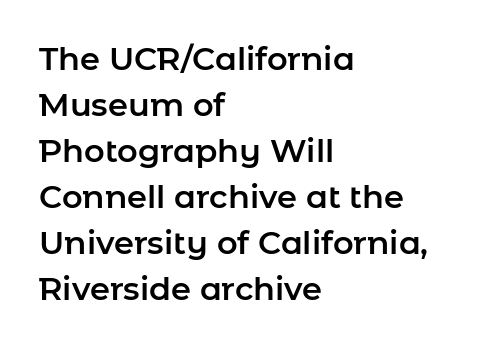
If you measured baseline to baseline, you'd find a middling distance. Characters remain perfectly vertical along every line. The text was rendered using a sans face with plain stroke endings. Is this a fixed-width face? No — the glyphs have proportional, varying widths. The specimen omits any rule beneath the text block's lines.
